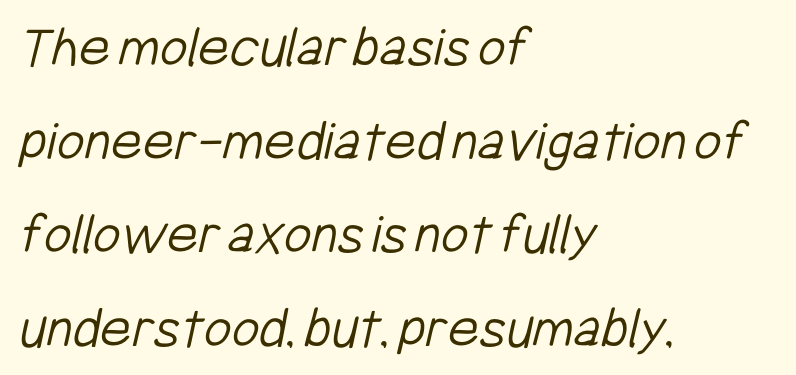
Q: Is the text bold? A: No.
Q: Is the typeface a serif or a sans-serif typeface? A: Sans-serif.
Q: Is the text underlined? A: No.
Q: How is the paragraph aligned? A: Left-aligned.
Q: Is the spacing between letters normal or unusually wide? A: Normal.
Q: Is the spacing between lines tight, normal or loose? A: Normal.
Q: Width (condensed, normal, or wide)? A: Condensed.
Q: Stroke contrast? A: Low.
Q: x-height? A: Medium.
Q: Monospaced? A: No.
